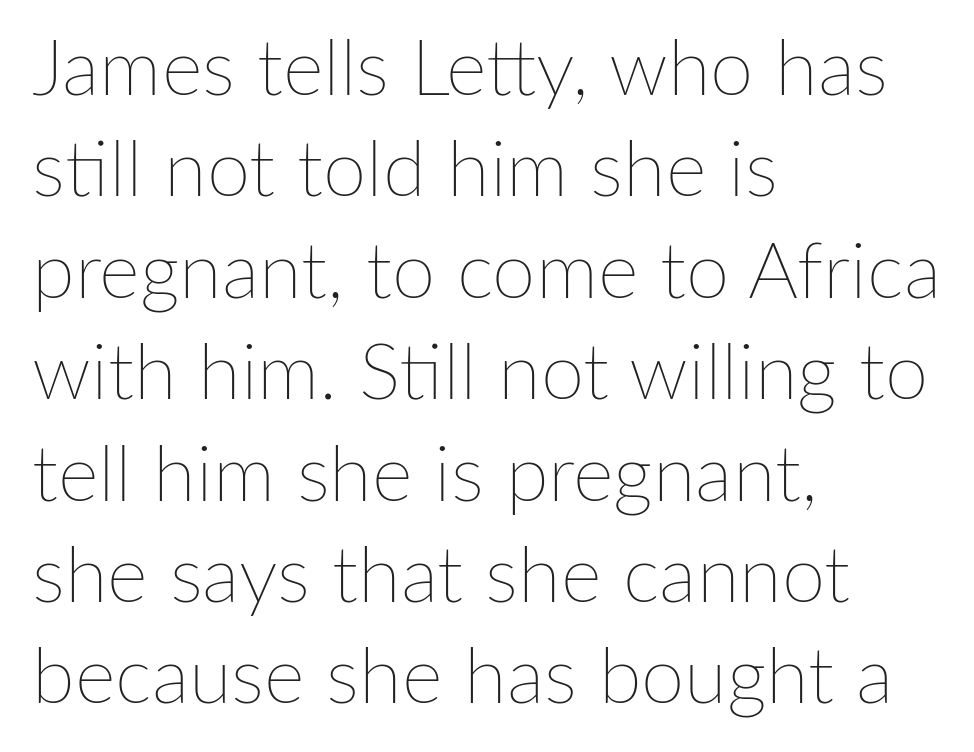
{"italic": "no", "bold": "no", "weight": "thin", "width": "normal", "stroke_contrast": "low", "x_height": "medium", "monospaced": "no", "underline": "no", "align": "left", "line_spacing": "normal", "line_spacing_ratio": 1.3, "letter_spacing": "normal", "letter_spacing_em": 0.0, "glyph_px": 78}
